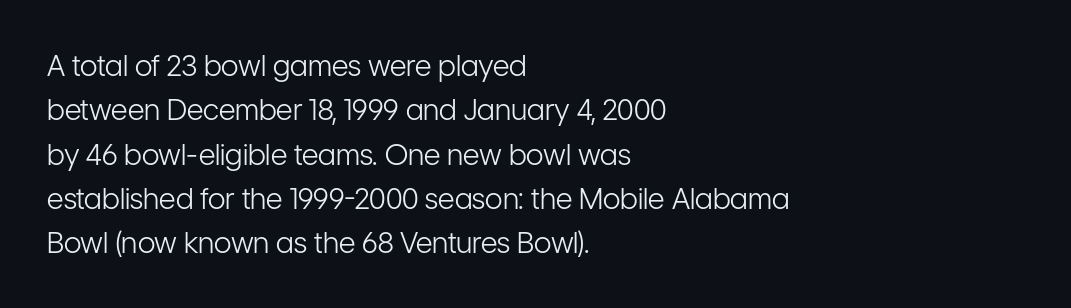
Q: Is the text bold? A: No.
Q: Is the text italic (slanted)? A: No, it is upright.
Q: Is the typeface a serif or a sans-serif typeface? A: Sans-serif.
Q: Is the text underlined? A: No.
Q: How is the paragraph aligned? A: Left-aligned.
Q: Is the spacing between letters normal or unusually wide? A: Normal.
Q: Is the spacing between lines tight, normal or loose? A: Normal.
Q: Width (condensed, normal, or wide)? A: Condensed.
Q: Stroke contrast? A: Low.
Q: x-height? A: Medium.
Q: Monospaced? A: No.
